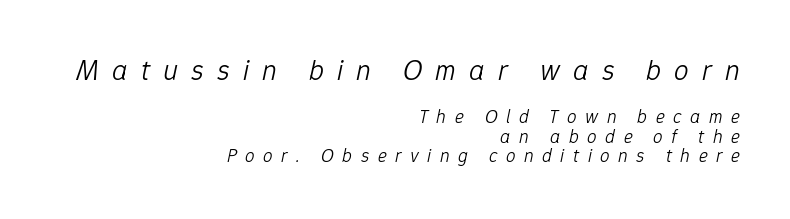
{"italic": "yes", "lean": "right", "slant_degrees": 12, "bold": "no", "weight": "light", "width": "normal", "stroke_contrast": "low", "x_height": "medium", "monospaced": "no", "underline": "no", "align": "right", "line_spacing": "tight", "line_spacing_ratio": 1.03, "letter_spacing": "wide", "letter_spacing_em": 0.45, "larger_block": "first", "size_ratio": 1.53, "glyph_px": 29}
